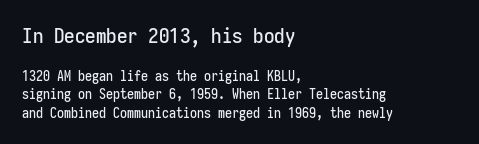
The baseline area is clear. Interline gaps are of average width in this sample. The passage shown begins with its larger block and ends with its smaller one. The lettering stays uniformly vertical, giving the passage a roman look.
